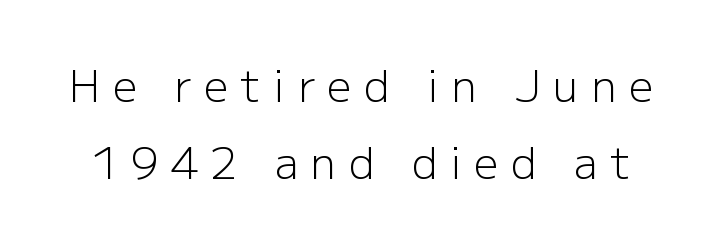
Compared with typical body copy, the letter spacing here is much looser. It's the straight-up-and-down kind of type. Does the type have serifs? No, each stem ends abruptly. A light-to-regular cut is what we see here. Honestly, there is no underline to notice here at all. Think of a printed novel: that variable character pitch is what you see here.
